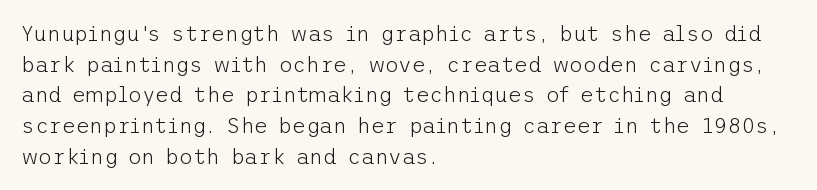
Q: Is the text bold? A: No.
Q: Is the text italic (slanted)? A: No, it is upright.
Q: Is the text underlined? A: No.
Q: How is the paragraph aligned? A: Left-aligned.
Q: Is the spacing between letters normal or unusually wide? A: Normal.
Q: Is the spacing between lines tight, normal or loose? A: Normal.
